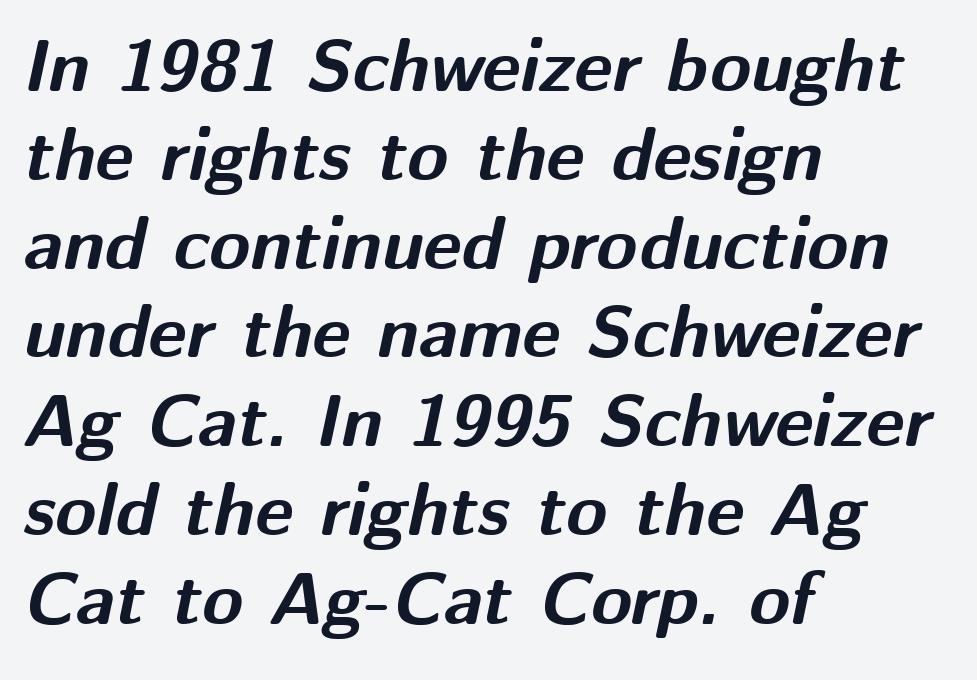
Q: Is the text bold? A: Yes.
Q: Is the text italic (slanted)? A: Yes, it leans right by about 12 degrees.
Q: Is the text underlined? A: No.
Q: How is the paragraph aligned? A: Left-aligned.
Q: Is the spacing between letters normal or unusually wide? A: Normal.
Q: Width (condensed, normal, or wide)? A: Normal.
Q: Stroke contrast? A: Medium.
Q: x-height? A: Medium.
Q: Monospaced? A: No.
